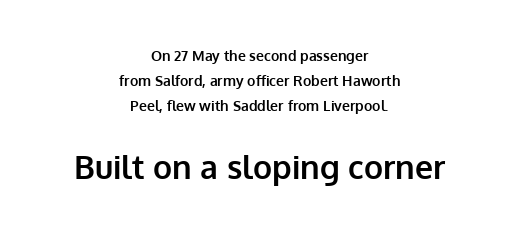
The image shows 32 px bold sans-serif type, upright; set centered, line spacing 1.78x, normal letter spacing, not underlined; the second (bottom) block is 2.29x larger; low stroke contrast and a medium x-height.
